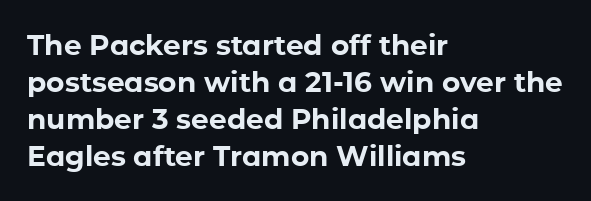
The face used here is rendered with its standard letterfit. The passage shown is typeset with a sans-serif family. Notice how descenders clear the ascenders below comfortably — that's standard leading. Note the varied advance widths — an 'i' is clearly narrower than an 'm'. The ragged edge is on the right, which tells us the setting is flush left. The string is rendered with underlining switched off.
